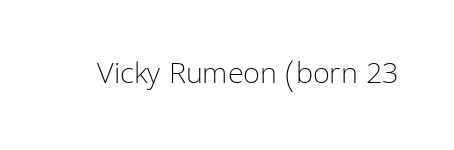
The image shows 29 px light, condensed sans-serif type, upright; set normal letter spacing, not underlined; low stroke contrast and a medium x-height.
